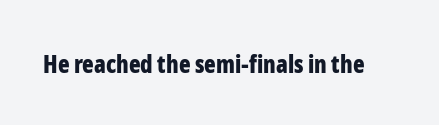
The image shows 24 px bold type, upright; set normal letter spacing, not underlined.
